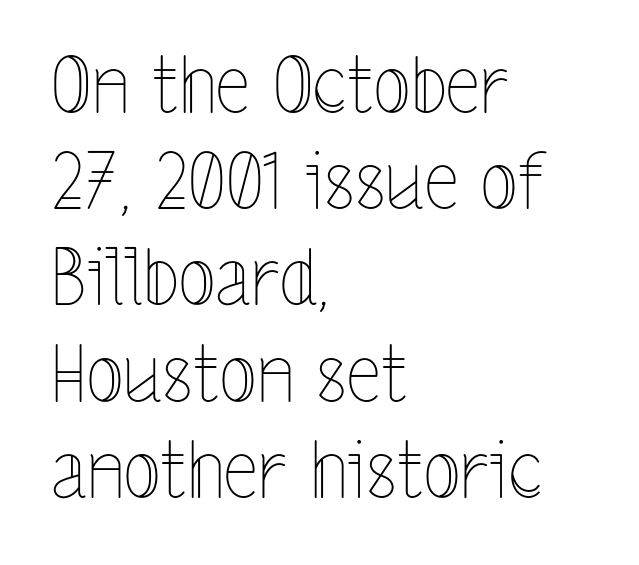
Italic: no, the glyphs are upright roman. Type without underlining. Weight class: somewhere from thin through regular. Each line starts at the same left margin while the right side varies. Between one letter and the next there's only the usual sliver of space.
